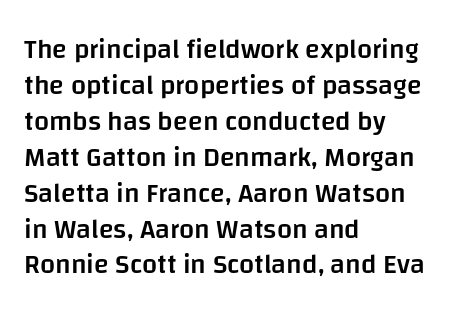
The image shows 27 px text type, upright; set left-aligned, normal line spacing (1.33x), normal letter spacing, not underlined.
